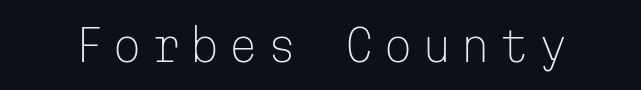
The font family rendered here belongs to the sans-serif group. The passage shown is not underscored anywhere. Does the lettering tilt? It doesn't — this is upright. Observe the wide spacing: letters keep a clear distance from each other.
